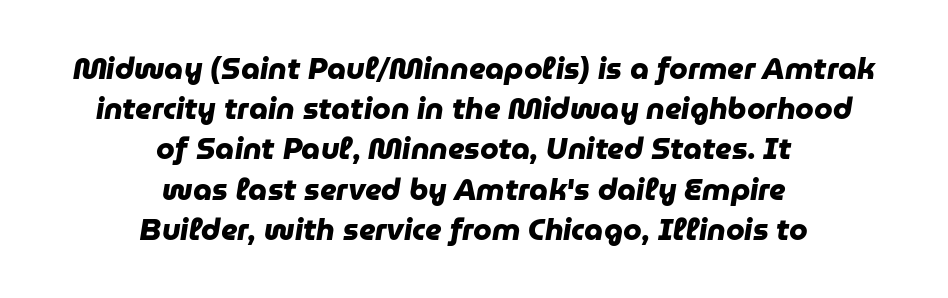
Q: Is the text bold? A: Yes.
Q: Is the typeface a serif or a sans-serif typeface? A: Sans-serif.
Q: Is the text underlined? A: No.
Q: How is the paragraph aligned? A: Centered.
Q: Is the spacing between letters normal or unusually wide? A: Normal.
Q: Is the spacing between lines tight, normal or loose? A: Normal.
Q: Width (condensed, normal, or wide)? A: Normal.
Q: Stroke contrast? A: Low.
Q: x-height? A: Medium.
Q: Monospaced? A: No.
